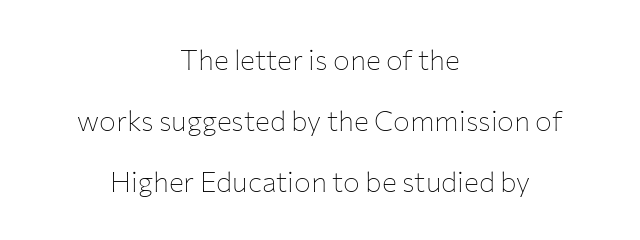
The image shows 28 px thin sans-serif type, upright; set centered, loose line spacing (2.18x), normal letter spacing, not underlined; low stroke contrast and a medium x-height.
